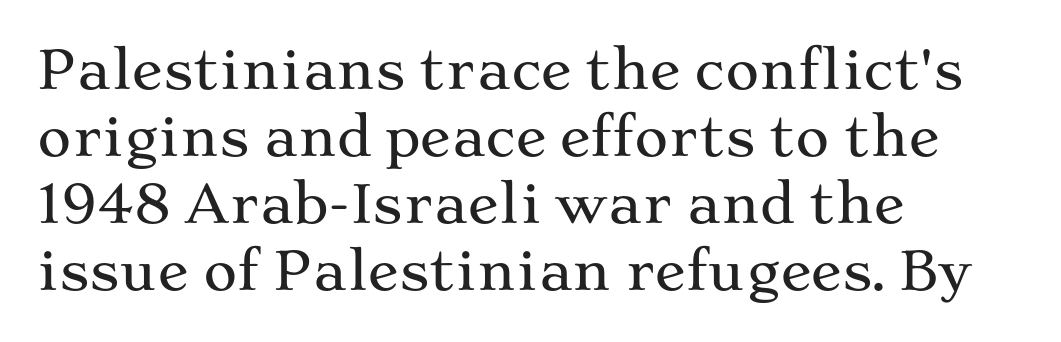
The image shows 52 px wide serif type, upright; set left-aligned, normal line spacing (1.29x), normal letter spacing, not underlined; medium stroke contrast and a medium x-height.
